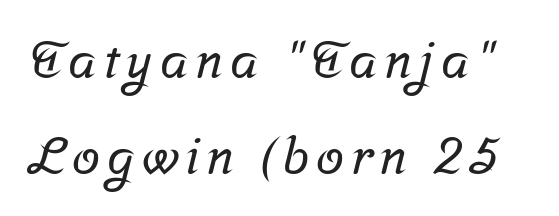
The image shows 51 px text type; set line spacing 1.88x, not underlined; low stroke contrast and a medium x-height.
